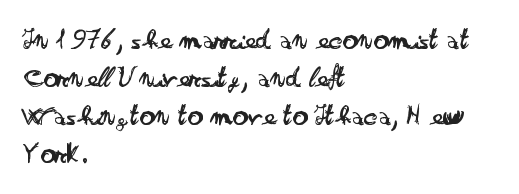
The image shows 30 px regular-weight, wide sans-serif type, upright; set left-aligned, normal line spacing (1.27x), normal letter spacing, not underlined; low stroke contrast and a small x-height.
